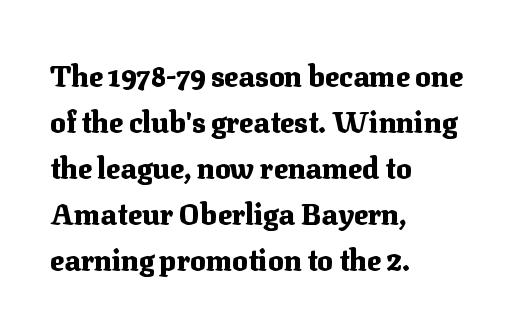
Summary of weight: heavy, a full bold. Just letters on the line, the space beneath them empty. These lines were composed using upright roman letters. The letterforms sit shoulder to shoulder at normal distance.
